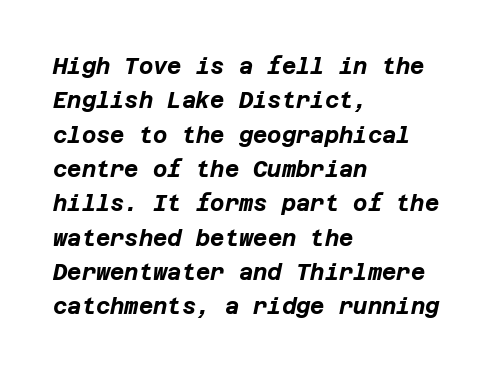
{"italic": "yes", "lean": "right", "slant_degrees": 12, "bold": "yes", "underline": "no", "align": "left", "line_spacing": "normal", "line_spacing_ratio": 1.56, "letter_spacing": "normal", "letter_spacing_em": 0.0, "glyph_px": 22}
